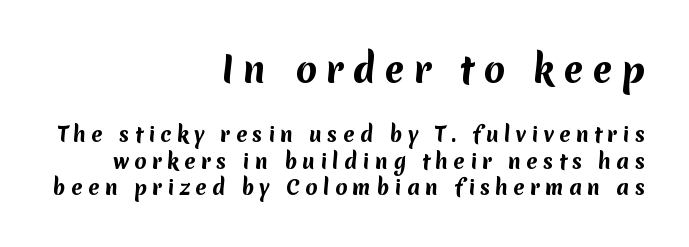
The image shows 35 px bold sans-serif type; set right-aligned, normal line spacing (1.34x), unusually wide letter spacing (+0.26 em), not underlined; the first (top) block is 1.75x larger; medium stroke contrast and a medium x-height.
